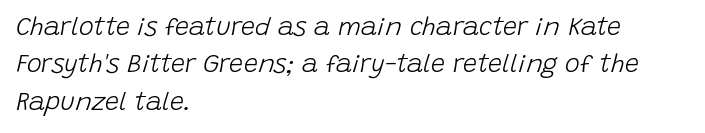
{"italic": "yes", "lean": "right", "slant_degrees": 15, "bold": "no", "underline": "no", "align": "left", "line_spacing": "normal", "line_spacing_ratio": 1.5, "letter_spacing": "normal", "letter_spacing_em": 0.0, "glyph_px": 25}
